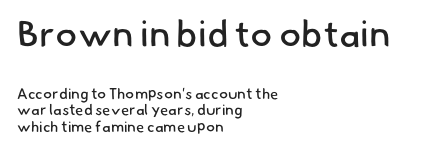
The image shows 37 px regular-weight sans-serif type; set left-aligned, tight line spacing (1.09x), normal letter spacing, not underlined; the first (top) block is 2.47x larger; low stroke contrast and a small x-height.
